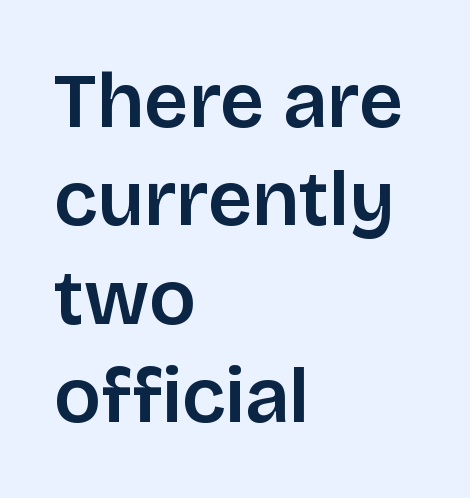
The zone under the glyphs is completely vacant. What kind of face is this? One without serifs — a sans. The type sits square on the baseline with zero lean. Each word holds together tightly as a unit, with standard inter-letter gaps. How would I describe the line gaps? Plain and ordinary. Which margin do the lines hug? The left one — the right edge is uneven.
